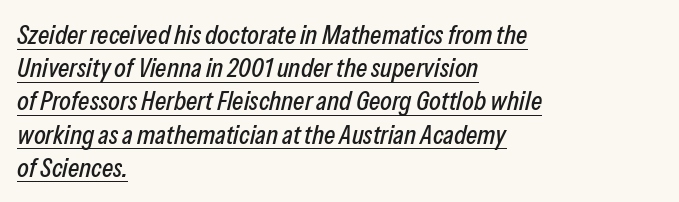
Q: Is the text italic (slanted)? A: Yes, it leans right by about 13 degrees.
Q: Is the text underlined? A: Yes.
Q: How is the paragraph aligned? A: Left-aligned.
Q: Is the spacing between letters normal or unusually wide? A: Normal.
